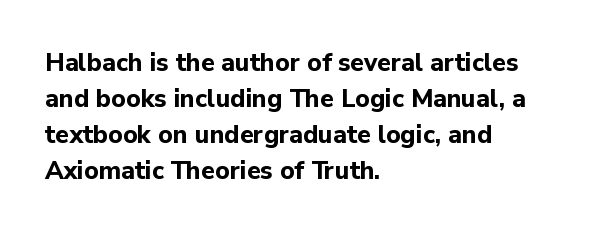
Q: Is the text bold? A: Yes.
Q: Is the text italic (slanted)? A: No, it is upright.
Q: Is the text underlined? A: No.
Q: How is the paragraph aligned? A: Left-aligned.
Q: Is the spacing between letters normal or unusually wide? A: Normal.
Q: Is the spacing between lines tight, normal or loose? A: Normal.
